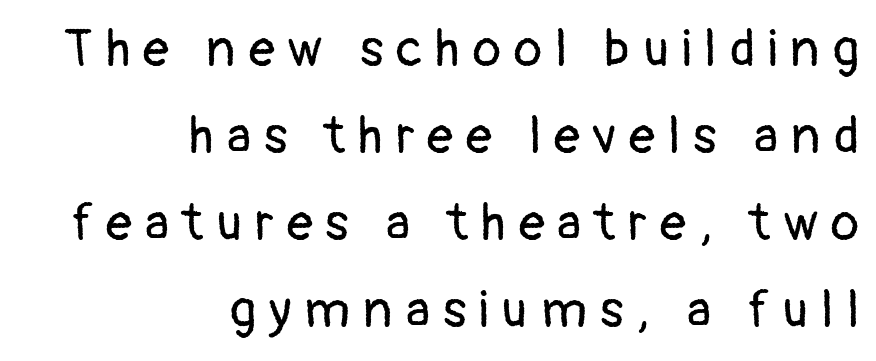
Q: Is the text bold? A: No.
Q: Is the text italic (slanted)? A: No, it is upright.
Q: Is the typeface a serif or a sans-serif typeface? A: Sans-serif.
Q: Is the text underlined? A: No.
Q: How is the paragraph aligned? A: Right-aligned.
Q: Is the spacing between letters normal or unusually wide? A: Unusually wide.
Q: Is the spacing between lines tight, normal or loose? A: Normal.
Q: Width (condensed, normal, or wide)? A: Normal.
Q: Stroke contrast? A: Low.
Q: x-height? A: Medium.
Q: Monospaced? A: No.
